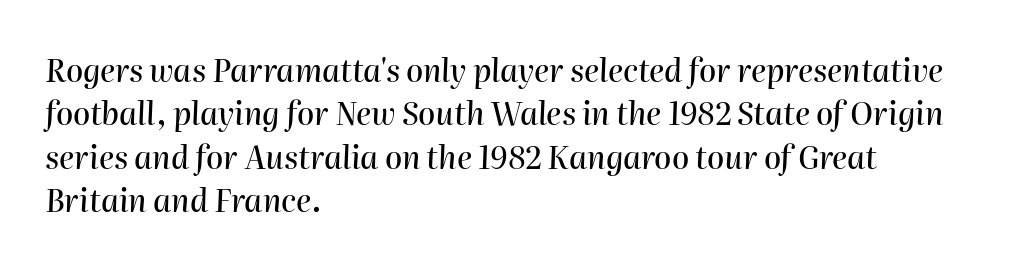
Q: Is the text italic (slanted)? A: Yes, it leans right by about 2 degrees.
Q: Is the text underlined? A: No.
Q: How is the paragraph aligned? A: Left-aligned.
Q: Is the spacing between letters normal or unusually wide? A: Normal.
Q: Is the spacing between lines tight, normal or loose? A: Normal.
Q: Width (condensed, normal, or wide)? A: Normal.
Q: Stroke contrast? A: High.
Q: x-height? A: Medium.
Q: Monospaced? A: No.
